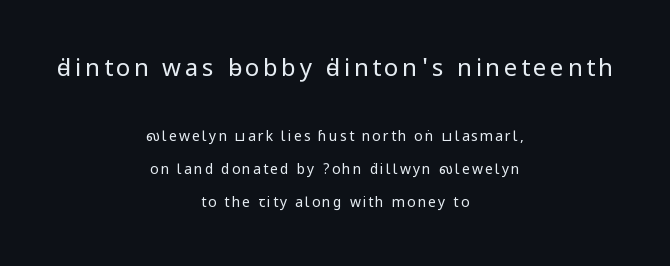
{"italic": "no", "bold": "no", "underline": "no", "align": "center", "line_spacing": "loose", "line_spacing_ratio": 2.34, "larger_block": "first", "size_ratio": 1.71, "glyph_px": 24}
